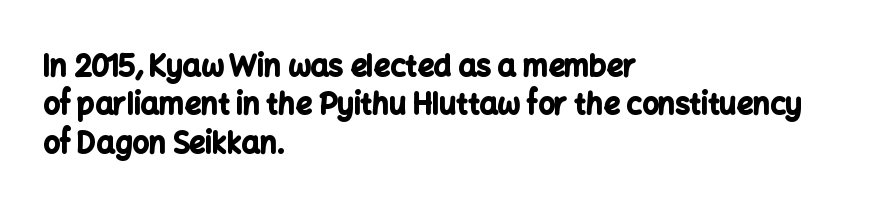
The image shows 29 px bold sans-serif type, upright; set left-aligned, normal line spacing (1.32x), normal letter spacing, not underlined; low stroke contrast and a medium x-height.
